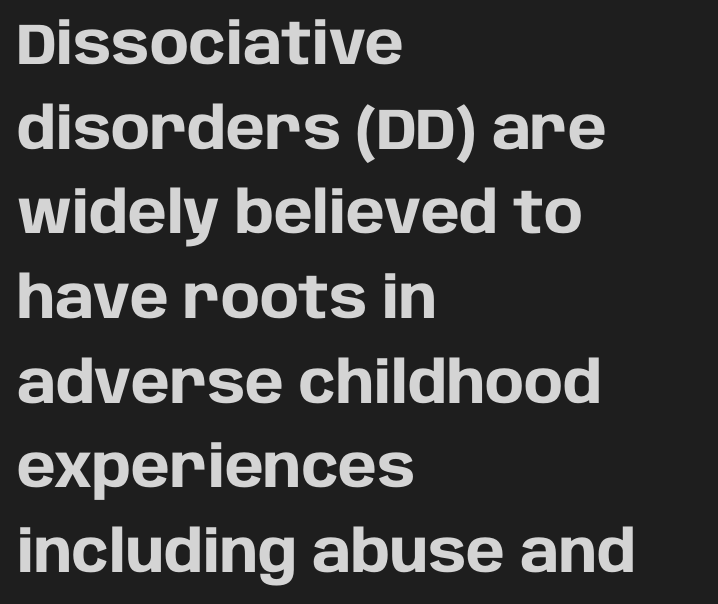
{"serif": "no", "italic": "no", "bold": "yes", "weight": "heavy", "width": "normal", "stroke_contrast": "low", "x_height": "large", "monospaced": "no", "underline": "no", "align": "left", "line_spacing": "normal", "line_spacing_ratio": 1.46, "letter_spacing": "normal", "letter_spacing_em": 0.0, "glyph_px": 58}
